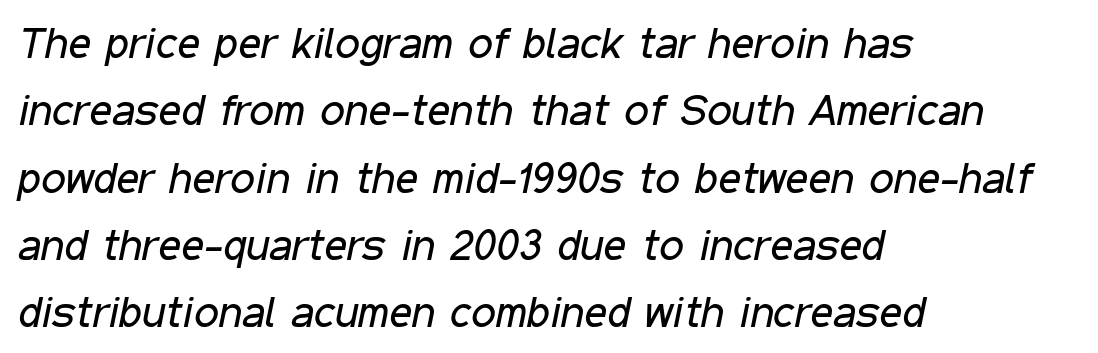
Q: Is the text bold? A: No.
Q: Is the text italic (slanted)? A: Yes, it leans right by about 11 degrees.
Q: Is the text underlined? A: No.
Q: How is the paragraph aligned? A: Left-aligned.
Q: Is the spacing between letters normal or unusually wide? A: Normal.
Q: Is the spacing between lines tight, normal or loose? A: Normal.
Q: Width (condensed, normal, or wide)? A: Condensed.
Q: Stroke contrast? A: Low.
Q: x-height? A: Medium.
Q: Monospaced? A: No.
